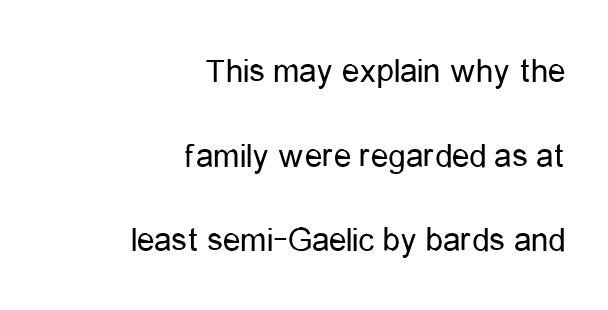
The image shows 35 px regular-weight, condensed sans-serif type, upright; set right-aligned, loose line spacing (2.42x), normal letter spacing, not underlined; low stroke contrast and a medium x-height.
